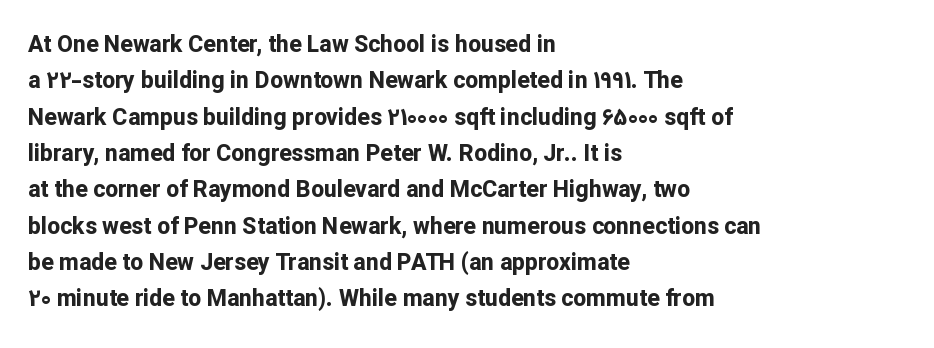
Q: Is the text bold? A: Yes.
Q: Is the text italic (slanted)? A: No, it is upright.
Q: Is the text underlined? A: No.
Q: How is the paragraph aligned? A: Left-aligned.
Q: Is the spacing between letters normal or unusually wide? A: Normal.
Q: Is the spacing between lines tight, normal or loose? A: Normal.
